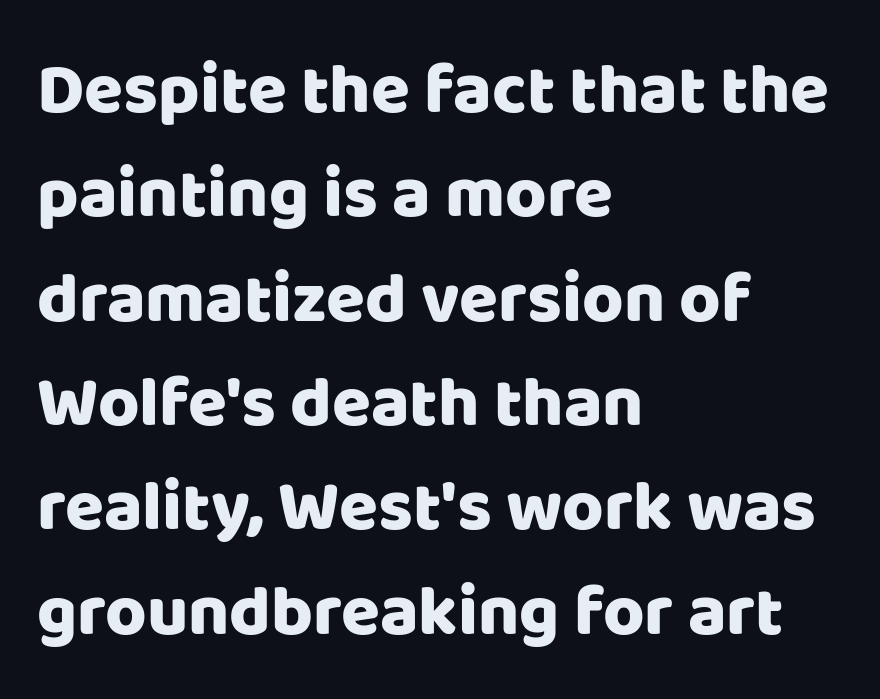
{"serif": "no", "italic": "no", "width": "normal", "stroke_contrast": "low", "x_height": "large", "monospaced": "no", "underline": "no", "align": "left", "line_spacing": "normal", "line_spacing_ratio": 1.47, "letter_spacing": "normal", "letter_spacing_em": 0.0, "glyph_px": 71}
